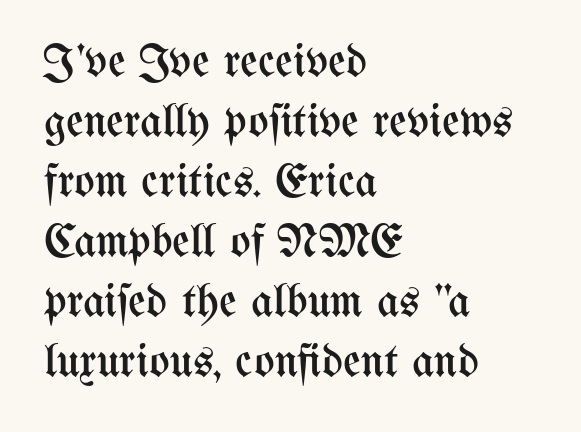
The image shows 48 px regular-weight, condensed type, upright; set left-aligned, normal line spacing (1.25x), normal letter spacing, not underlined; medium stroke contrast and a medium x-height.
